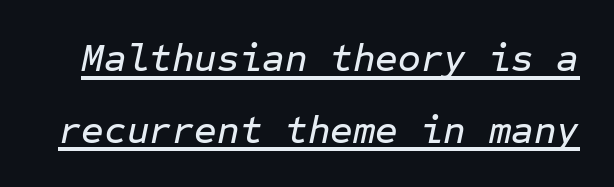
The sample's only ornament is a line tracing under the words. Slant detected: the letters are inclined. There is no visible air inserted between adjacent glyphs. The letters march in equal steps, a hallmark of fixed-pitch type.
